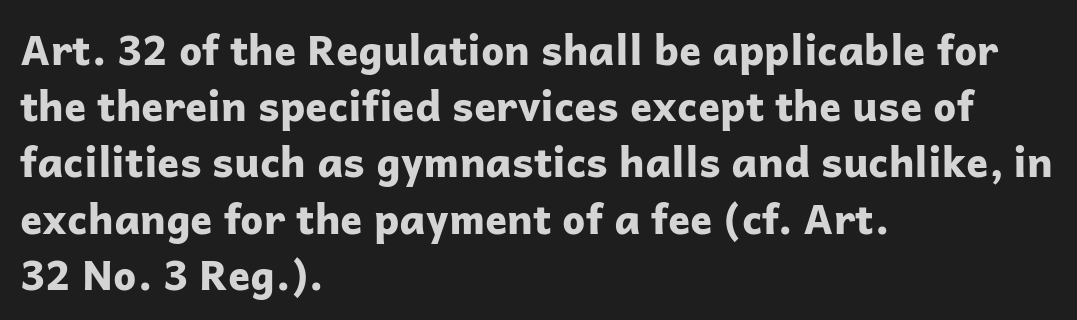
Q: Is the text bold? A: Yes.
Q: Is the text italic (slanted)? A: No, it is upright.
Q: Is the typeface a serif or a sans-serif typeface? A: Sans-serif.
Q: Is the text underlined? A: No.
Q: How is the paragraph aligned? A: Left-aligned.
Q: Is the spacing between letters normal or unusually wide? A: Normal.
Q: Is the spacing between lines tight, normal or loose? A: Normal.
Q: Width (condensed, normal, or wide)? A: Normal.
Q: Stroke contrast? A: Low.
Q: x-height? A: Medium.
Q: Monospaced? A: No.
